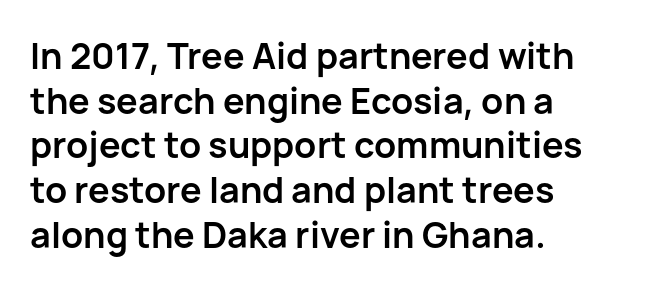
The image shows 36 px semibold sans-serif type, upright; set left-aligned, line spacing 1.24x, normal letter spacing, not underlined; low stroke contrast and a medium x-height.
